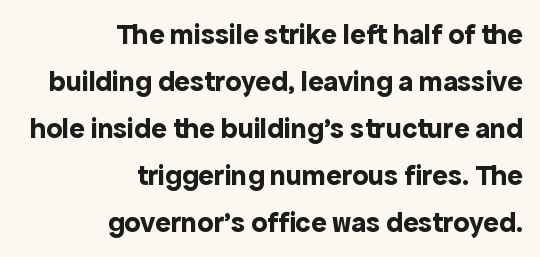
The image shows 29 px bold sans-serif type, upright; set right-aligned, normal line spacing (1.62x), normal letter spacing, not underlined; a medium x-height.
